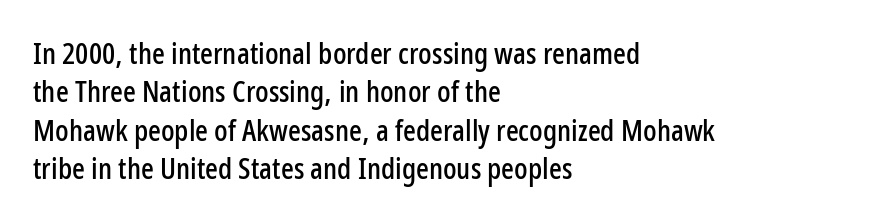
Q: Is the text italic (slanted)? A: No, it is upright.
Q: Is the typeface a serif or a sans-serif typeface? A: Sans-serif.
Q: Is the text underlined? A: No.
Q: How is the paragraph aligned? A: Left-aligned.
Q: Is the spacing between letters normal or unusually wide? A: Normal.
Q: Is the spacing between lines tight, normal or loose? A: Normal.
Q: Width (condensed, normal, or wide)? A: Condensed.
Q: Stroke contrast? A: Low.
Q: x-height? A: Medium.
Q: Monospaced? A: No.
